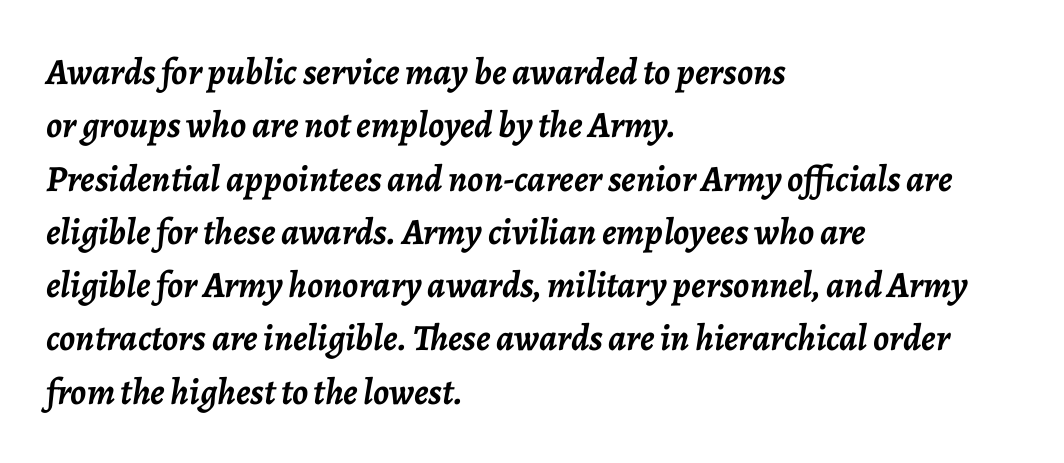
Default kerning and tracking; the words read as compact shapes. Tall strokes in this sample are angled rather than plumb. One glance says typical: line gaps are just what's usual. This rendering features lettering with no underline.
